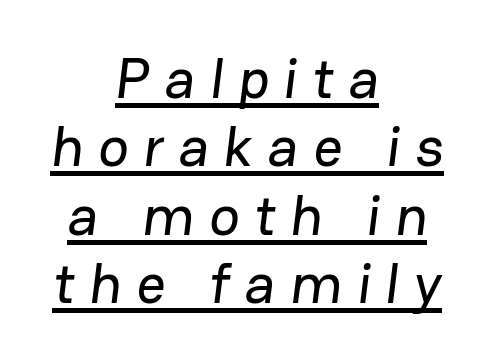
Character widths vary here, with narrow letters taking less room than wide ones. This rendering employs a face without finishing strokes, i.e., a sans-serif. The passage shown has open, widely tracked lettering throughout. These lines stack symmetrically, like a column narrowing and widening about its center. The typesetter has applied underlining to the passage shown.
